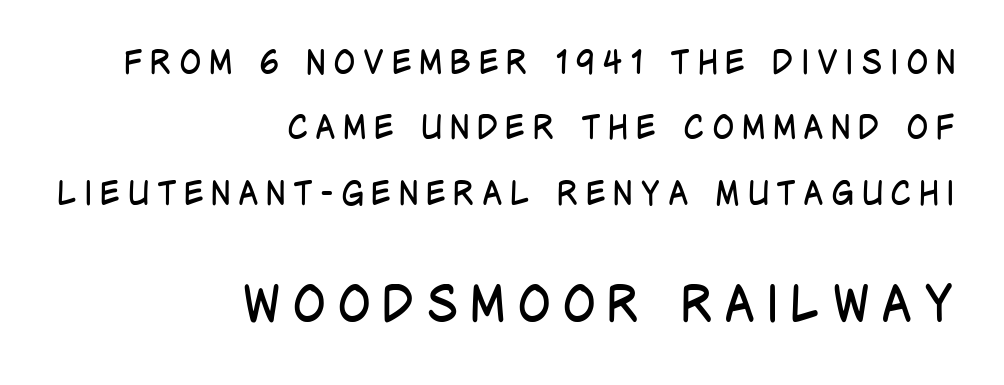
The image shows 50 px regular-weight, condensed sans-serif type, upright; set right-aligned, loose line spacing (1.98x), unusually wide letter spacing (+0.22 em), not underlined; the second (bottom) block is 1.52x larger; low stroke contrast and a large x-height.
